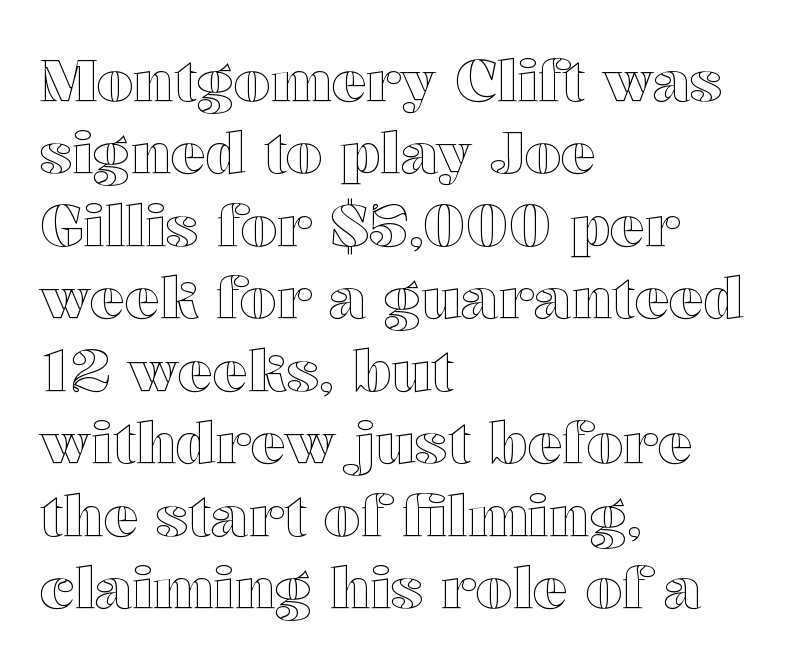
The specimen reads as upright at a glance. The words here are not underlined. The rendering uses natural spacing where letterforms have individual widths. Short note: letters normally spaced. The lines in this sample share a left origin and differ only in where they stop.
